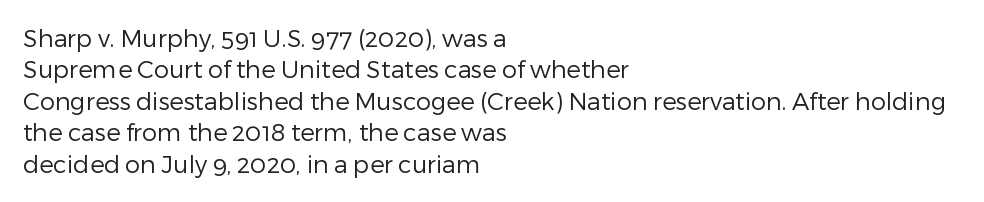
What stands out about the letter spacing? Nothing — it is the standard amount. Unmarked baselines from the first word to the last. The rendering anchors every line to the left-hand side. Regarding leading, the lines here are spaced in the standard way. Compared with a typical body face, this is equally light or lighter still. In terms of posture, this sample is upright.
